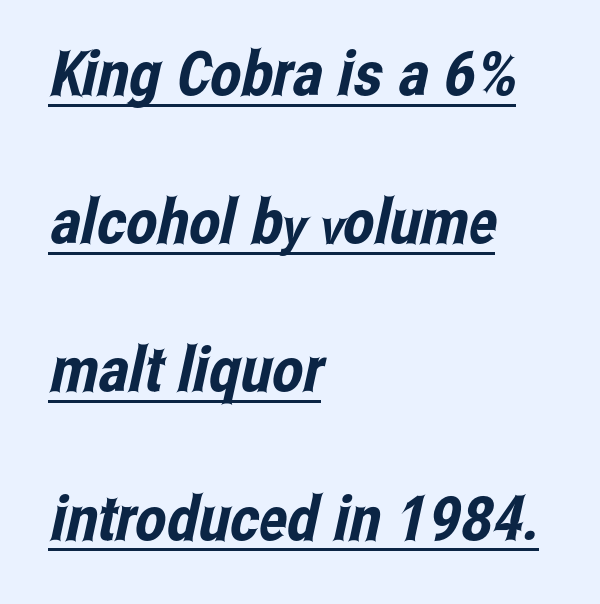
Q: Is the typeface a serif or a sans-serif typeface? A: Sans-serif.
Q: Is the text underlined? A: Yes.
Q: How is the paragraph aligned? A: Left-aligned.
Q: Is the spacing between letters normal or unusually wide? A: Normal.
Q: Is the spacing between lines tight, normal or loose? A: Loose.
Q: Width (condensed, normal, or wide)? A: Condensed.
Q: Stroke contrast? A: Low.
Q: x-height? A: Medium.
Q: Monospaced? A: No.
